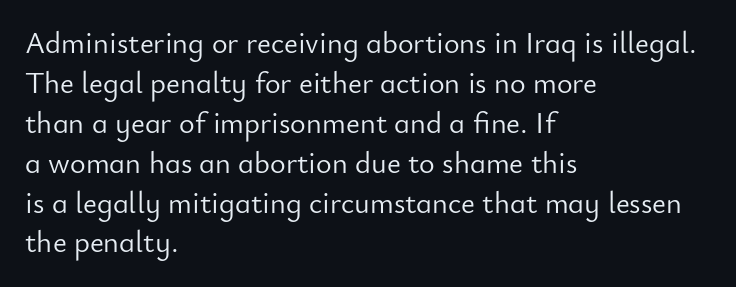
The image shows 30 px light sans-serif type, upright; set left-aligned, normal line spacing (1.33x), normal letter spacing, not underlined; low stroke contrast and a small x-height.
